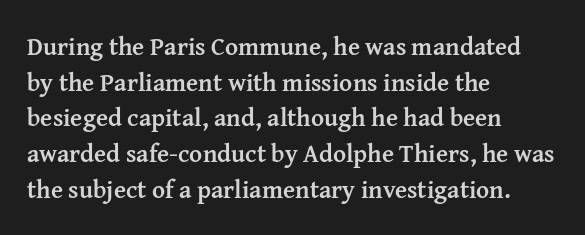
Q: Is the text bold? A: Yes.
Q: Is the text italic (slanted)? A: No, it is upright.
Q: Is the text underlined? A: No.
Q: How is the paragraph aligned? A: Left-aligned.
Q: Is the spacing between letters normal or unusually wide? A: Normal.
Q: Is the spacing between lines tight, normal or loose? A: Normal.
